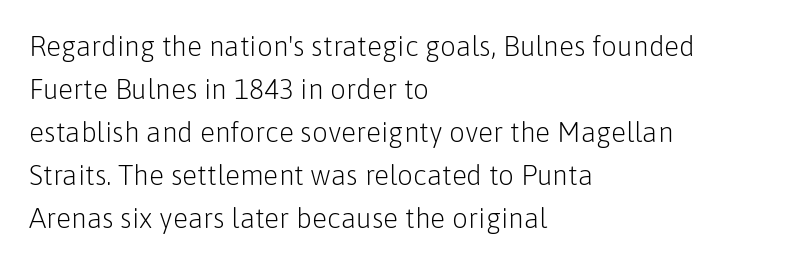
The image shows 28 px light sans-serif type, upright; set left-aligned, normal line spacing (1.54x), normal letter spacing, not underlined; low stroke contrast and a medium x-height.
